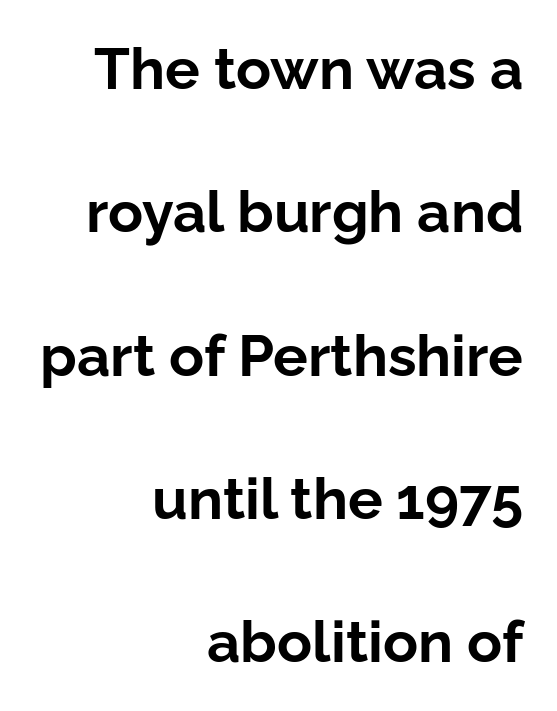
The image shows 58 px bold sans-serif type, upright; set right-aligned, loose line spacing (2.47x), normal letter spacing, not underlined; low stroke contrast and a medium x-height.
